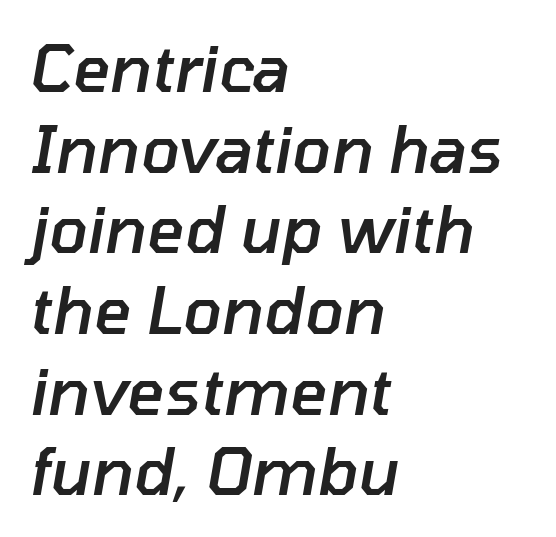
{"italic": "yes", "lean": "right", "slant_degrees": 10, "bold": "semi", "weight": "semibold", "width": "normal", "stroke_contrast": "low", "x_height": "medium", "monospaced": "no", "underline": "no", "align": "left", "line_spacing": "normal", "line_spacing_ratio": 1.26, "letter_spacing": "normal", "letter_spacing_em": 0.0, "glyph_px": 64}
